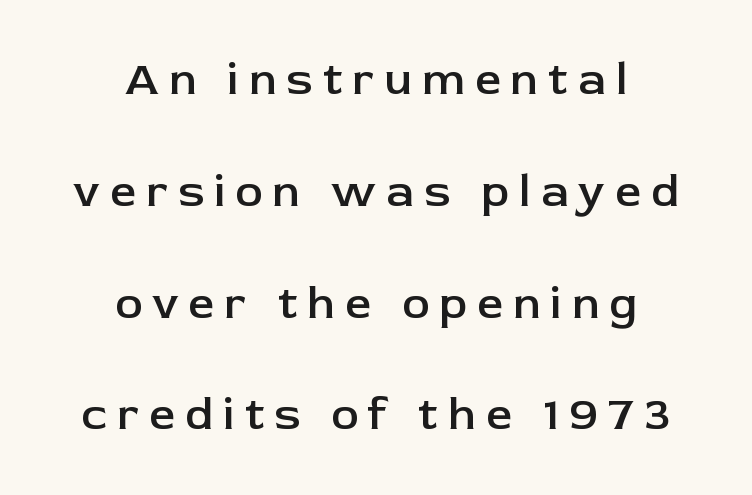
{"serif": "no", "italic": "no", "bold": "semi", "weight": "semibold", "width": "normal", "stroke_contrast": "low", "x_height": "medium", "monospaced": "no", "underline": "no", "align": "center", "line_spacing": "loose", "line_spacing_ratio": 2.43, "letter_spacing": "wide", "letter_spacing_em": 0.22, "glyph_px": 46}
